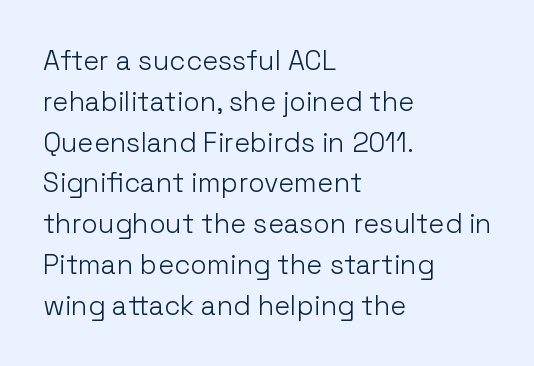
{"italic": "no", "bold": "no", "underline": "no", "align": "left", "line_spacing": "normal", "line_spacing_ratio": 1.51, "letter_spacing": "normal", "letter_spacing_em": 0.0, "glyph_px": 27}
